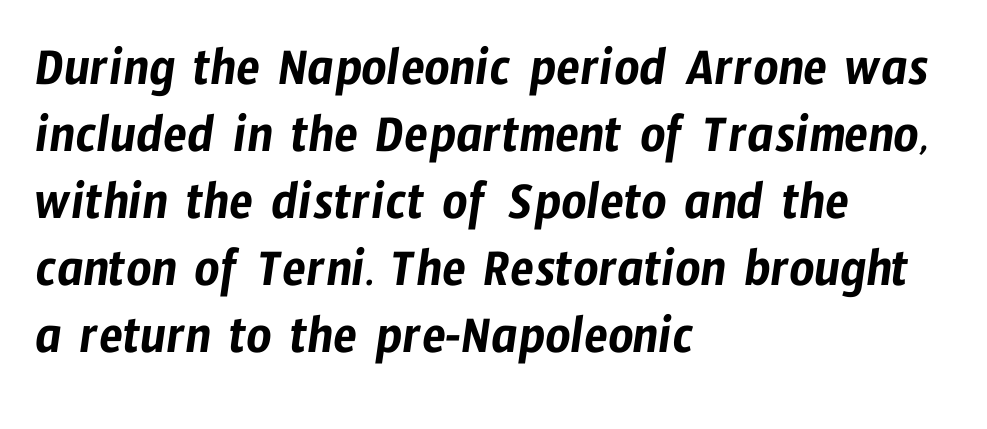
Lines of text with bare space underneath. Caption: multi-line text, flush left, ragged right. Classification — sans serif. There is no visible air inserted between adjacent glyphs. Is this a fixed-width face? No — the glyphs have proportional, varying widths.
